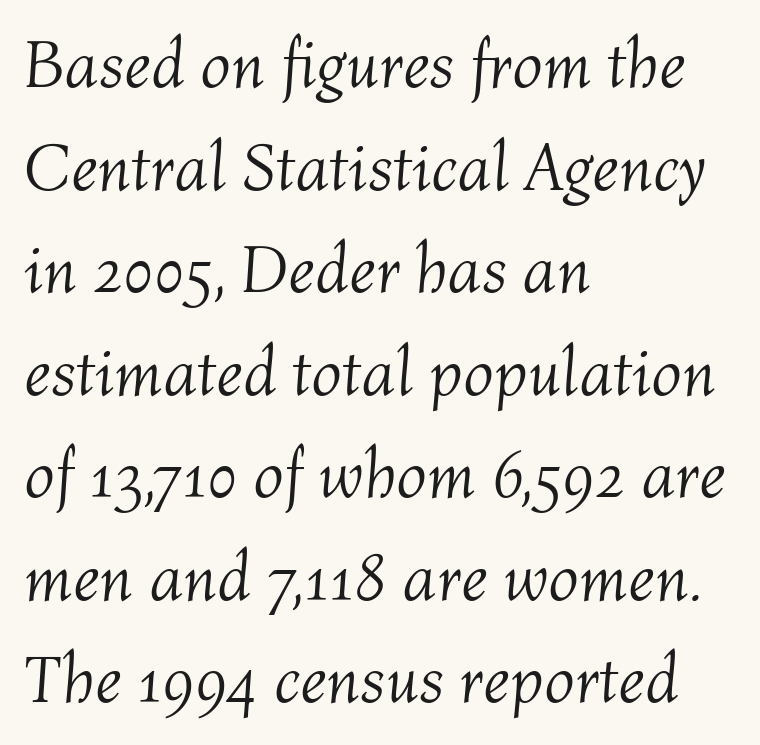
Heft: none added — not bold. Character widths vary here, with narrow letters taking less room than wide ones. Beneath every word, the page is bare. The text carries the slant typical of an italic or oblique font. Layout note: lines flush left. The vertical gap from one line to the next is medium.
